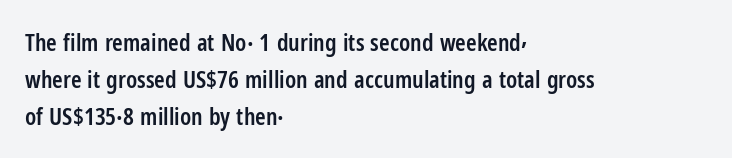
Q: Is the text bold? A: Semi-bold.
Q: Is the text italic (slanted)? A: No, it is upright.
Q: Is the text underlined? A: No.
Q: How is the paragraph aligned? A: Left-aligned.
Q: Is the spacing between letters normal or unusually wide? A: Normal.
Q: Is the spacing between lines tight, normal or loose? A: Normal.
